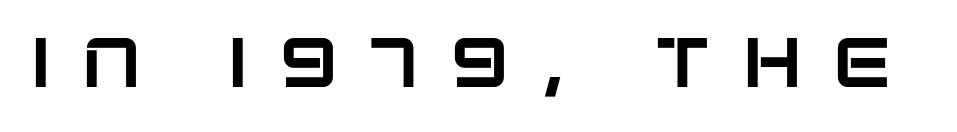
A roman cut, with each character standing at attention. The passage shown is typed in a proportional face where columns would drift. The specimen omits any rule beneath the text block's lines. A typesetter would call this heavily tracked-out type.
